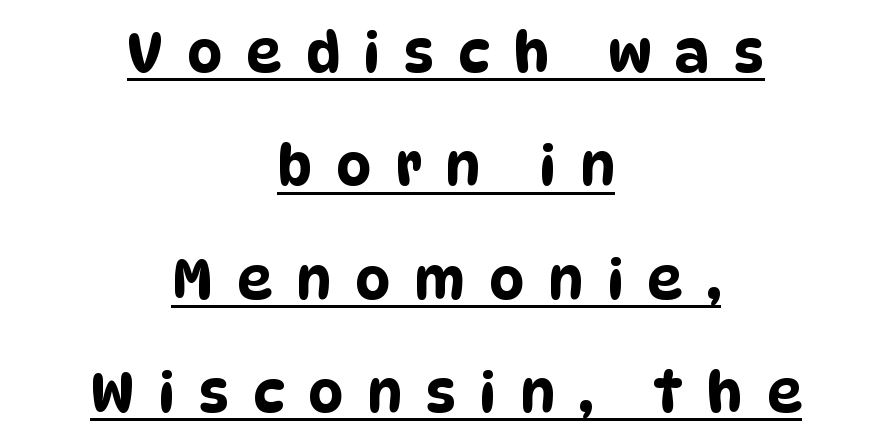
Q: Is the typeface a serif or a sans-serif typeface? A: Sans-serif.
Q: Is the text underlined? A: Yes.
Q: How is the paragraph aligned? A: Centered.
Q: Is the spacing between letters normal or unusually wide? A: Unusually wide.
Q: Is the spacing between lines tight, normal or loose? A: Loose.
Q: Width (condensed, normal, or wide)? A: Condensed.
Q: Stroke contrast? A: Low.
Q: x-height? A: Large.
Q: Monospaced? A: No.
